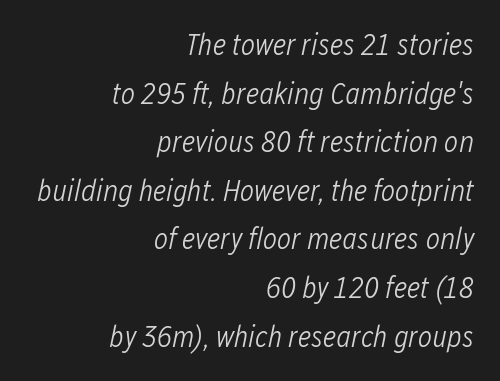
{"italic": "yes", "lean": "right", "slant_degrees": 12, "bold": "no", "weight": "light", "width": "condensed", "stroke_contrast": "low", "x_height": "medium", "monospaced": "no", "underline": "no", "align": "right", "line_spacing": "normal", "line_spacing_ratio": 1.62, "letter_spacing": "normal", "letter_spacing_em": 0.0, "glyph_px": 30}
